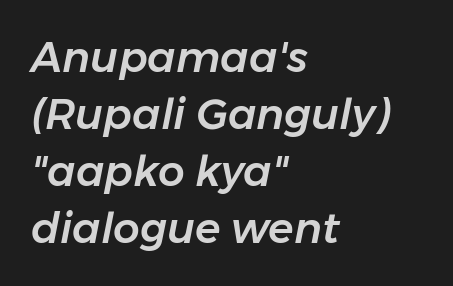
Q: Is the text italic (slanted)? A: Yes, it leans right by about 11 degrees.
Q: Is the text underlined? A: No.
Q: How is the paragraph aligned? A: Left-aligned.
Q: Is the spacing between letters normal or unusually wide? A: Normal.
Q: Is the spacing between lines tight, normal or loose? A: Normal.
Q: Width (condensed, normal, or wide)? A: Normal.
Q: Stroke contrast? A: Low.
Q: x-height? A: Medium.
Q: Monospaced? A: No.
